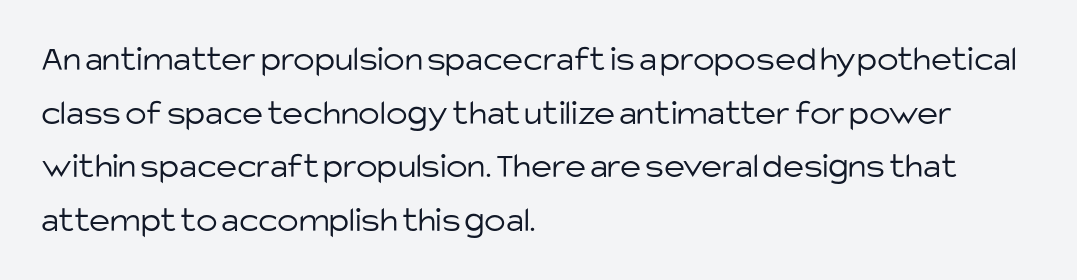
To sum up the face: it is a sans, with no serifs. Do the characters align in a grid? No, the font is proportional. A clean baseline with only descenders dipping below it. Tracking value appears to be zero — textbook default spacing. The lettering holds an erect, upright posture throughout. On a weight scale, this lands at 450 or below.
